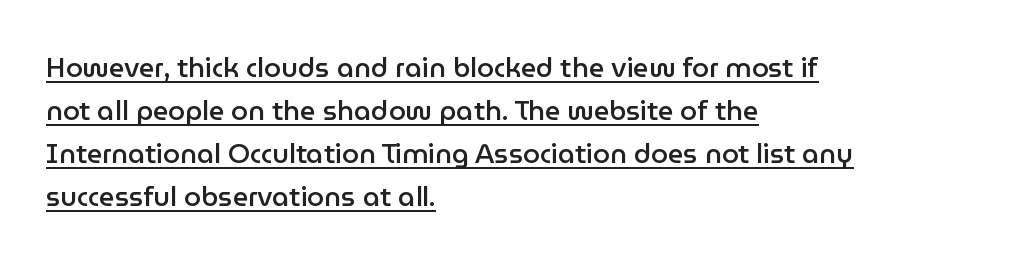
The rendering uses a moderate line-height, typical for paragraphs. This is roman type, the default non-slanted kind. The sample has been set in demibold, a notch under bold. Left-aligned paragraph, ragged on the right. Characters follow at the spacing the type designer built in. Does a line run under the words? Yes, clearly.
